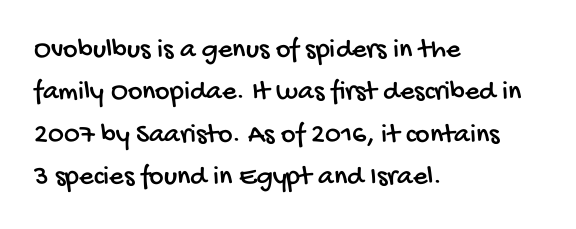
Each word holds together tightly as a unit, with standard inter-letter gaps. Quick note: underline off. Type style note: lacks serifs. Line starts are locked; line ends wander. This sample keeps an unexceptional amount of space between lines.
